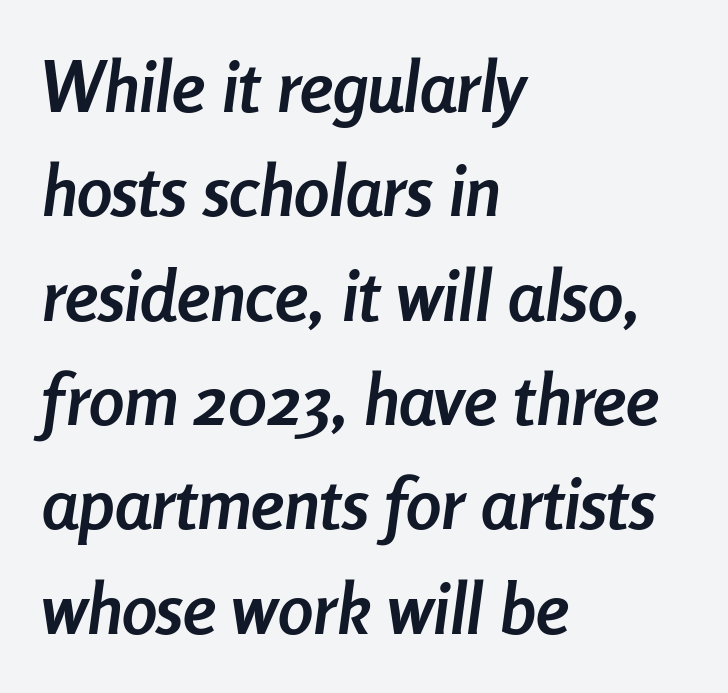
The image shows 71 px semibold, condensed type, italic (leaning right); set left-aligned, normal line spacing (1.47x), normal letter spacing, not underlined; low stroke contrast and a medium x-height.
